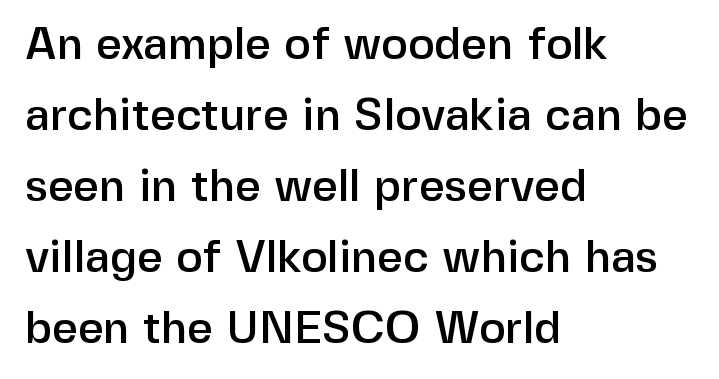
Q: Is the text italic (slanted)? A: No, it is upright.
Q: Is the typeface a serif or a sans-serif typeface? A: Sans-serif.
Q: Is the text underlined? A: No.
Q: How is the paragraph aligned? A: Left-aligned.
Q: Is the spacing between letters normal or unusually wide? A: Normal.
Q: Is the spacing between lines tight, normal or loose? A: Normal.
Q: Width (condensed, normal, or wide)? A: Normal.
Q: Stroke contrast? A: Low.
Q: x-height? A: Medium.
Q: Monospaced? A: No.
